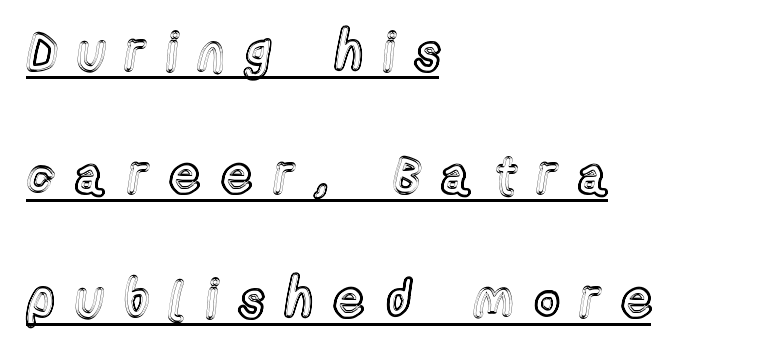
Q: Is the text italic (slanted)? A: Yes.
Q: Is the text underlined? A: Yes.
Q: How is the paragraph aligned? A: Left-aligned.
Q: Is the spacing between letters normal or unusually wide? A: Unusually wide.
Q: Is the spacing between lines tight, normal or loose? A: Loose.
Q: Width (condensed, normal, or wide)? A: Condensed.
Q: x-height? A: Medium.
Q: Monospaced? A: No.
